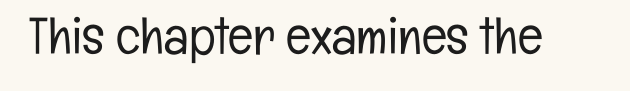
The strokes are not fattened; the text isn't bold. Letterform terminals end flat and unadorned throughout the passage. Just letters on the line, the space beneath them empty. The type sits square on the baseline with zero lean. Standard letterfit; no display-style spreading of the glyphs.
